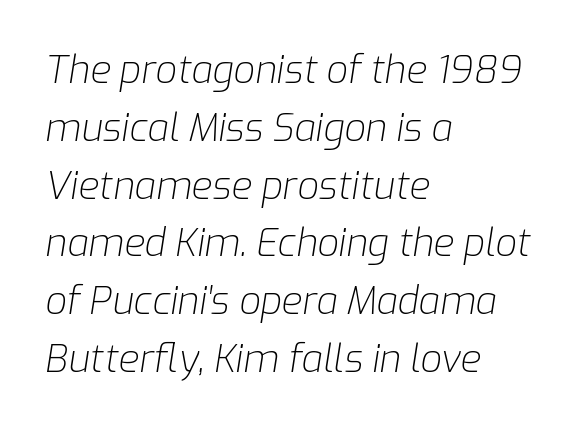
{"italic": "yes", "lean": "right", "slant_degrees": 9, "bold": "no", "weight": "light", "width": "normal", "stroke_contrast": "low", "x_height": "medium", "monospaced": "no", "underline": "no", "align": "left", "line_spacing": "normal", "line_spacing_ratio": 1.52, "letter_spacing": "normal", "letter_spacing_em": 0.0, "glyph_px": 38}
